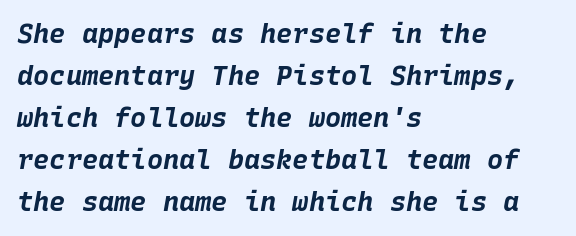
{"italic": "yes", "lean": "right", "slant_degrees": 10, "bold": "yes", "underline": "no", "align": "left", "line_spacing": "normal", "line_spacing_ratio": 1.56, "letter_spacing": "normal", "letter_spacing_em": 0.0, "glyph_px": 27}
